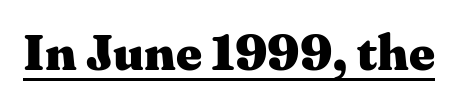
Nothing unusual about the tracking: characters are spaced as the font intends. Every stem runs plumb, perpendicular to the baseline. Underlined type. Spacing verdict: proportional, widths tailored to each character. Strokes here are thick enough to call this a true bold. The text was rendered using a seriffed face with decorative stroke endings.
